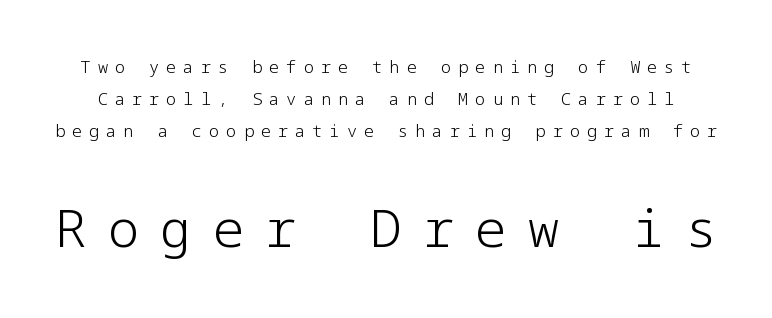
Q: Is the text bold? A: No.
Q: Is the text italic (slanted)? A: No, it is upright.
Q: Is the typeface a serif or a sans-serif typeface? A: Sans-serif.
Q: Is the text underlined? A: No.
Q: Is the spacing between letters normal or unusually wide? A: Unusually wide.
Q: Which block of text is set in a larger size, the first (top) or the second (bottom)? A: The second (bottom) one.
Q: Width (condensed, normal, or wide)? A: Normal.
Q: Stroke contrast? A: Low.
Q: x-height? A: Medium.
